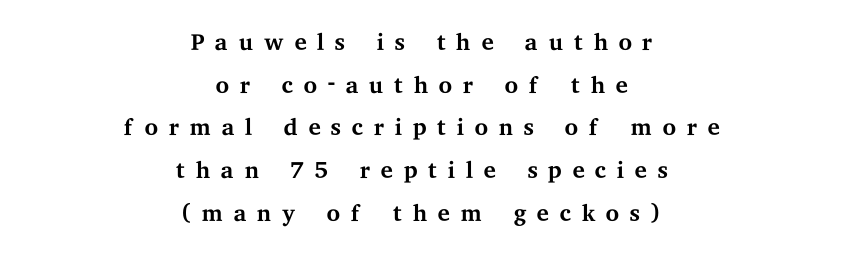
{"serif": "yes", "italic": "no", "bold": "no", "weight": "regular", "width": "wide", "stroke_contrast": "medium", "x_height": "medium", "monospaced": "no", "underline": "no", "align": "center", "line_spacing_ratio": 1.22, "letter_spacing": "wide", "letter_spacing_em": 0.27, "glyph_px": 35}
